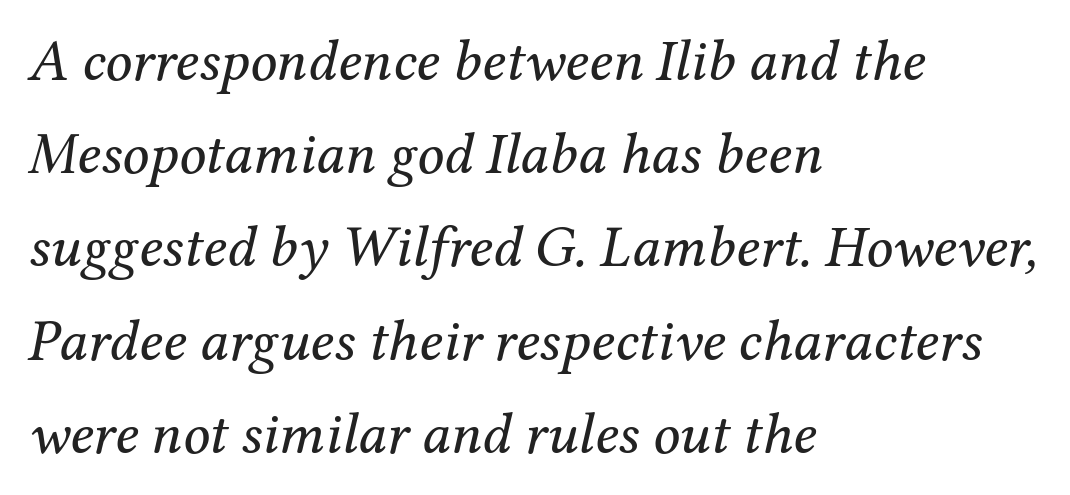
The image shows 59 px regular-weight serif type, italic (leaning right); set left-aligned, normal line spacing (1.58x), normal letter spacing, not underlined; medium stroke contrast and a medium x-height.
